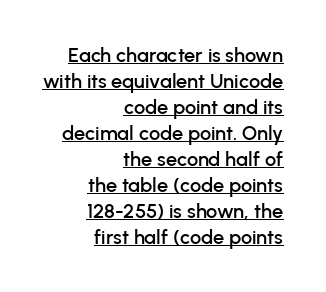
Q: Is the text italic (slanted)? A: No, it is upright.
Q: Is the text underlined? A: Yes.
Q: How is the paragraph aligned? A: Right-aligned.
Q: Is the spacing between letters normal or unusually wide? A: Normal.
Q: Is the spacing between lines tight, normal or loose? A: Normal.
